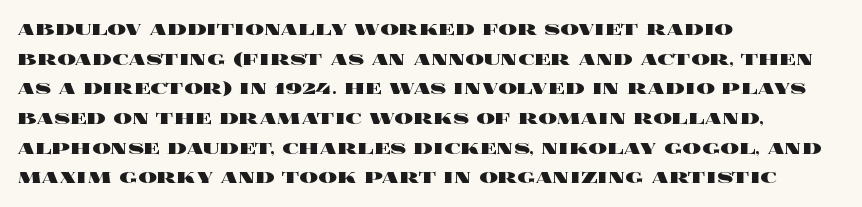
{"italic": "no", "bold": "yes", "underline": "no", "align": "left", "line_spacing": "normal", "line_spacing_ratio": 1.29, "letter_spacing": "normal", "letter_spacing_em": 0.0, "glyph_px": 23}
